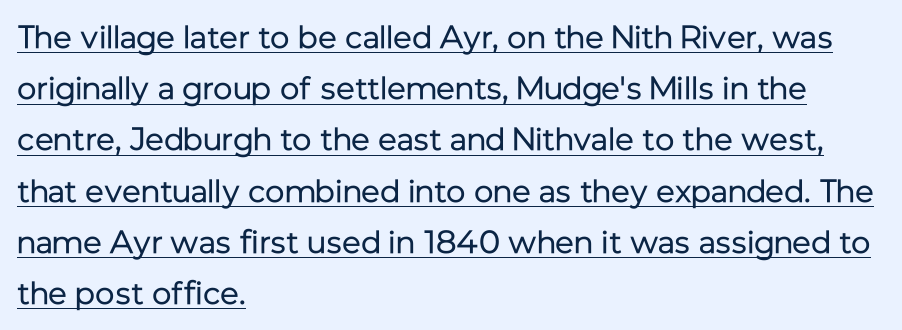
Q: Is the text bold? A: No.
Q: Is the text italic (slanted)? A: No, it is upright.
Q: Is the typeface a serif or a sans-serif typeface? A: Sans-serif.
Q: Is the text underlined? A: Yes.
Q: How is the paragraph aligned? A: Left-aligned.
Q: Is the spacing between letters normal or unusually wide? A: Normal.
Q: Is the spacing between lines tight, normal or loose? A: Normal.
Q: Width (condensed, normal, or wide)? A: Normal.
Q: Stroke contrast? A: Low.
Q: x-height? A: Medium.
Q: Monospaced? A: No.
